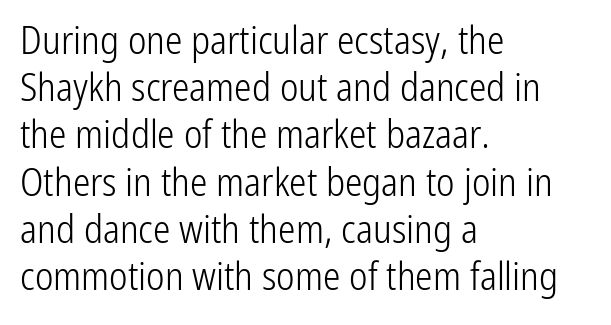
Q: Is the text bold? A: No.
Q: Is the text italic (slanted)? A: No, it is upright.
Q: Is the typeface a serif or a sans-serif typeface? A: Sans-serif.
Q: Is the text underlined? A: No.
Q: How is the paragraph aligned? A: Left-aligned.
Q: Is the spacing between letters normal or unusually wide? A: Normal.
Q: Width (condensed, normal, or wide)? A: Condensed.
Q: Stroke contrast? A: Low.
Q: x-height? A: Medium.
Q: Monospaced? A: No.
